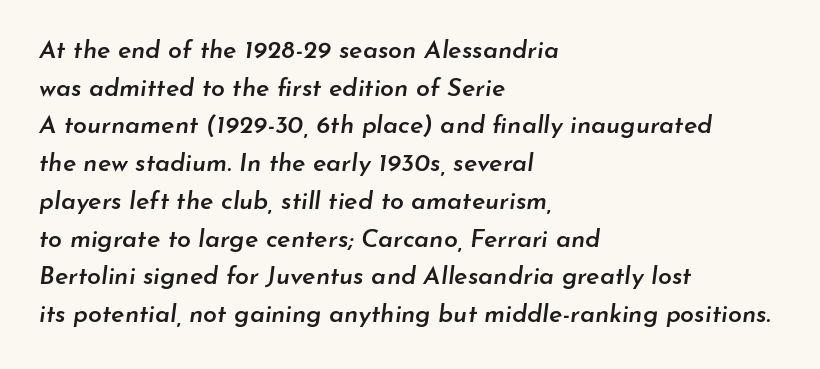
The image shows 25 px text type, italic (leaning right); set left-aligned, normal line spacing (1.51x), normal letter spacing, not underlined.
